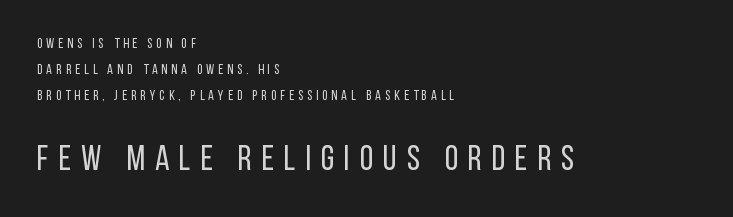
The image shows 35 px regular-weight, condensed sans-serif type, upright; set left-aligned, line spacing 1.86x, unusually wide letter spacing (+0.28 em), not underlined; the second (bottom) block is 2.5x larger; low stroke contrast and a large x-height.
